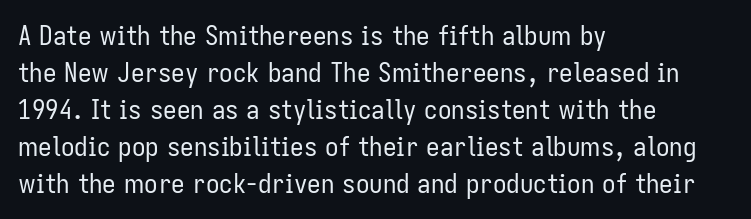
Q: Is the text bold? A: No.
Q: Is the text italic (slanted)? A: No, it is upright.
Q: Is the text underlined? A: No.
Q: How is the paragraph aligned? A: Left-aligned.
Q: Is the spacing between letters normal or unusually wide? A: Normal.
Q: Is the spacing between lines tight, normal or loose? A: Normal.
